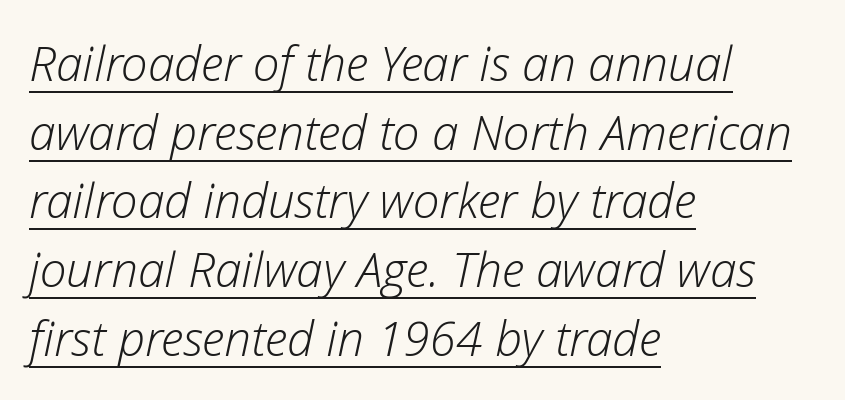
The image shows 48 px light type, italic (leaning right); set left-aligned, normal line spacing (1.43x), normal letter spacing, underlined; low stroke contrast and a medium x-height.
